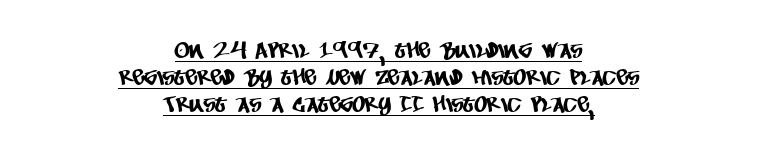
Q: Is the text underlined? A: Yes.
Q: How is the paragraph aligned? A: Centered.
Q: Is the spacing between letters normal or unusually wide? A: Normal.
